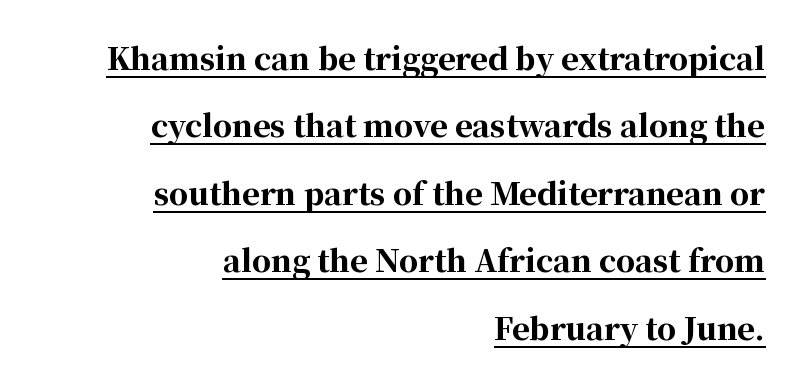
Q: Is the text bold? A: Yes.
Q: Is the text italic (slanted)? A: No, it is upright.
Q: Is the typeface a serif or a sans-serif typeface? A: Serif.
Q: Is the text underlined? A: Yes.
Q: How is the paragraph aligned? A: Right-aligned.
Q: Is the spacing between letters normal or unusually wide? A: Normal.
Q: Is the spacing between lines tight, normal or loose? A: Loose.
Q: Width (condensed, normal, or wide)? A: Normal.
Q: Stroke contrast? A: High.
Q: x-height? A: Medium.
Q: Monospaced? A: No.
